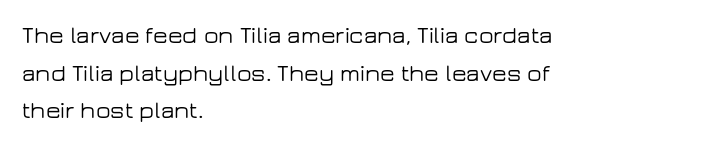
Students, observe: this is what conventionally led text looks like. When letters stand straight like this, we call the style roman or upright. Horizontally, the lines are justified to the leading edge only. The type is set solid horizontally, with unmodified tracking. The baseline area is clear.
